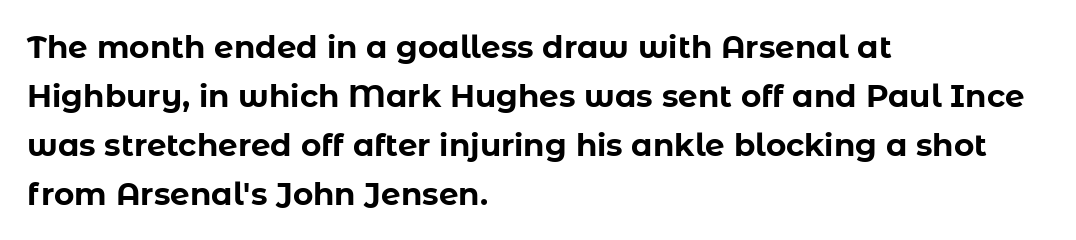
Q: Is the text bold? A: Yes.
Q: Is the text italic (slanted)? A: No, it is upright.
Q: Is the typeface a serif or a sans-serif typeface? A: Sans-serif.
Q: Is the text underlined? A: No.
Q: How is the paragraph aligned? A: Left-aligned.
Q: Is the spacing between letters normal or unusually wide? A: Normal.
Q: Is the spacing between lines tight, normal or loose? A: Normal.
Q: Width (condensed, normal, or wide)? A: Normal.
Q: Stroke contrast? A: Low.
Q: x-height? A: Medium.
Q: Monospaced? A: No.
